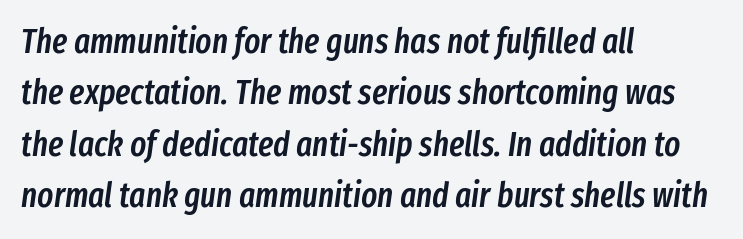
{"italic": "yes", "lean": "right", "slant_degrees": 8, "bold": "semi", "weight": "semibold", "width": "condensed", "stroke_contrast": "low", "x_height": "medium", "monospaced": "no", "underline": "no", "align": "left", "line_spacing": "normal", "line_spacing_ratio": 1.51, "letter_spacing": "normal", "letter_spacing_em": 0.0, "glyph_px": 34}
